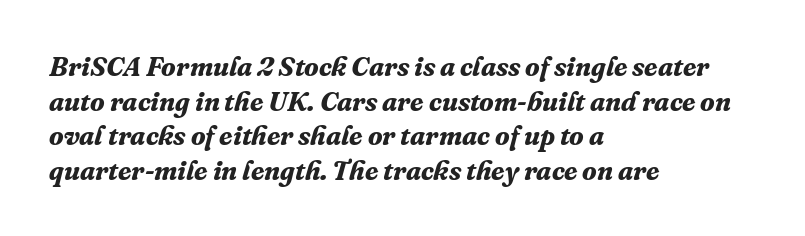
{"italic": "yes", "lean": "right", "slant_degrees": 16, "bold": "yes", "underline": "no", "align": "left", "line_spacing": "normal", "line_spacing_ratio": 1.28, "letter_spacing": "normal", "letter_spacing_em": 0.0, "glyph_px": 27}
